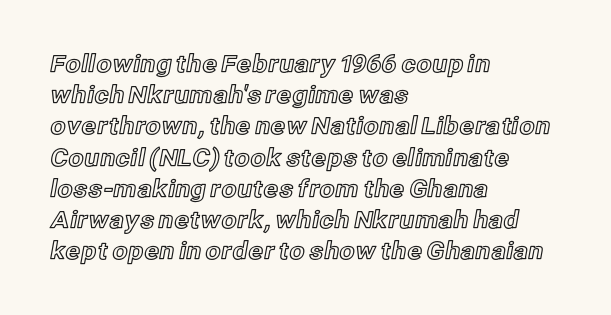
Q: Is the text italic (slanted)? A: Yes.
Q: Is the text underlined? A: No.
Q: How is the paragraph aligned? A: Left-aligned.
Q: Is the spacing between letters normal or unusually wide? A: Normal.
Q: Is the spacing between lines tight, normal or loose? A: Normal.
